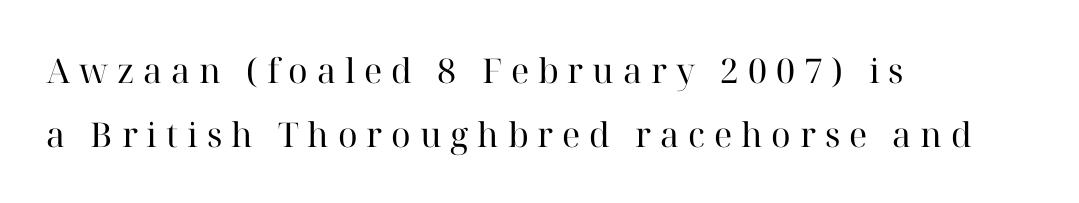
The image shows 34 px regular-weight serif type, upright; set left-aligned, line spacing 1.88x, unusually wide letter spacing (+0.26 em), not underlined; high stroke contrast and a medium x-height.
